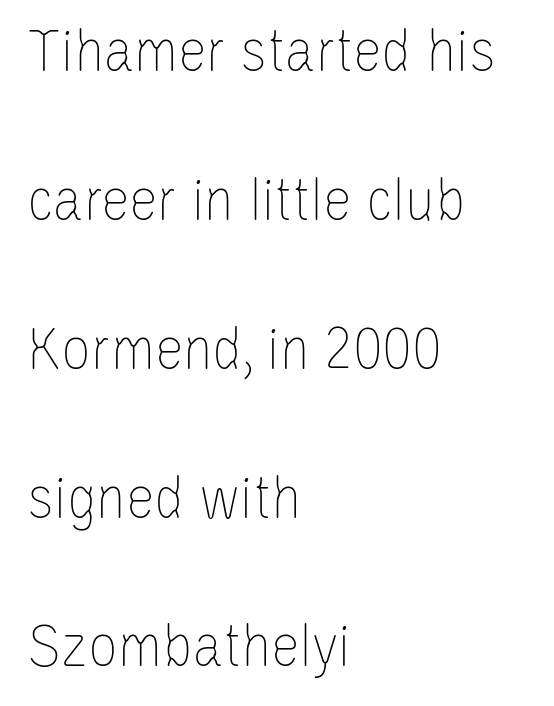
{"italic": "no", "bold": "no", "weight": "thin", "width": "condensed", "stroke_contrast": "low", "x_height": "large", "monospaced": "no", "underline": "no", "align": "left", "line_spacing": "loose", "line_spacing_ratio": 2.29, "letter_spacing": "normal", "letter_spacing_em": 0.0, "glyph_px": 65}
